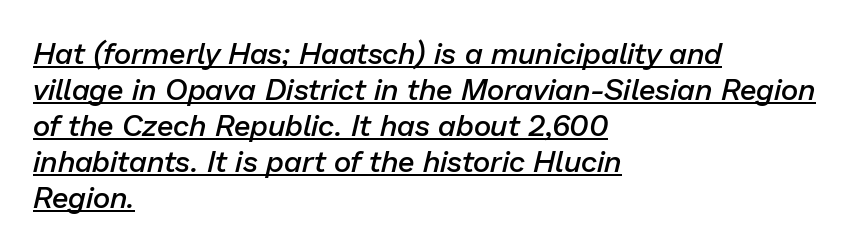
The image shows 30 px semibold type, italic (leaning right); set left-aligned, line spacing 1.2x, normal letter spacing, underlined; low stroke contrast and a medium x-height.
